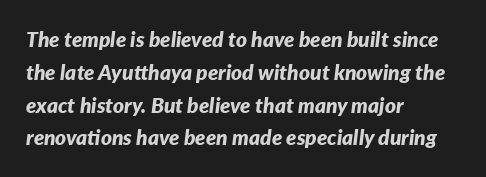
The image shows 21 px bold type, italic (leaning right); set left-aligned, normal line spacing (1.56x), normal letter spacing, not underlined.
